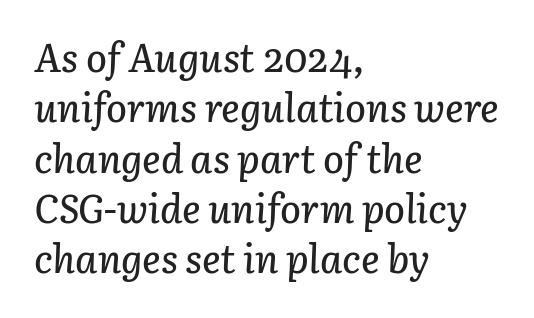
The image shows 39 px text type, italic (leaning right); set left-aligned, normal line spacing (1.29x), normal letter spacing, not underlined; low stroke contrast and a medium x-height.
